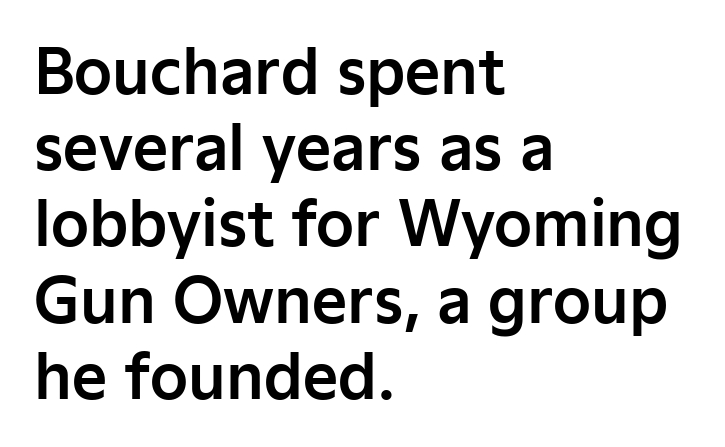
The image shows 61 px sans-serif type, upright; set left-aligned, normal line spacing (1.25x), normal letter spacing, not underlined; low stroke contrast and a medium x-height.
